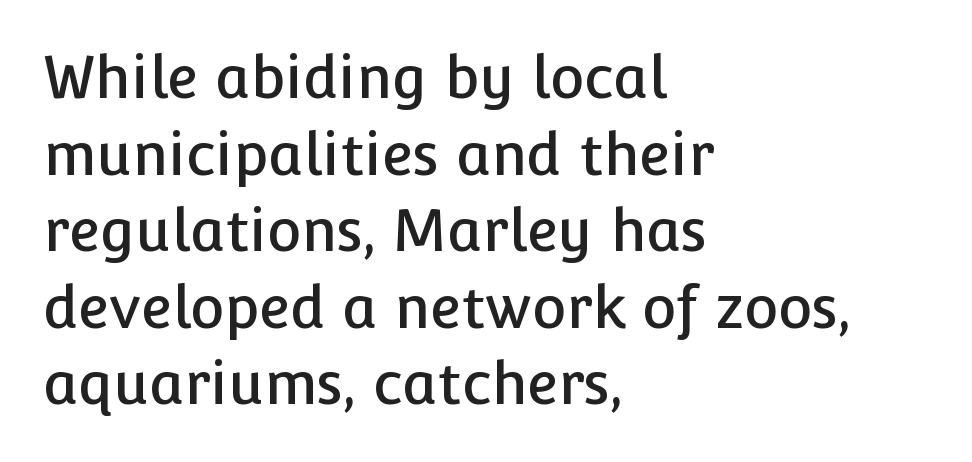
The image shows 58 px sans-serif type, upright; set left-aligned, normal line spacing (1.32x), normal letter spacing, not underlined; low stroke contrast and a medium x-height.
